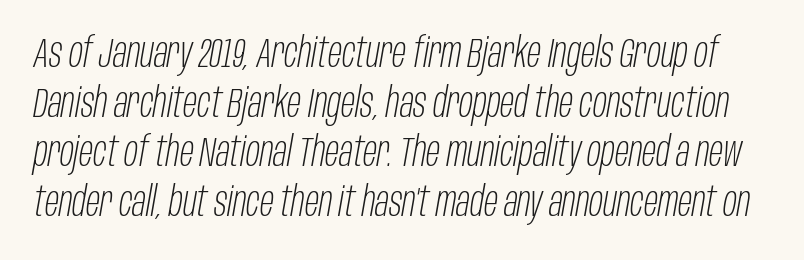
The image shows 41 px light, condensed type, italic (leaning right); set line spacing 1.21x, normal letter spacing, not underlined; low stroke contrast and a large x-height.
